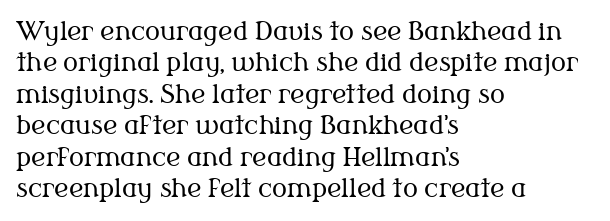
No letter is thick-stroked: the sample isn't bold. This is roman type, the default non-slanted kind. One glance says typical: line gaps are just what's usual. Plain, unruled lines of type. This sample is left-justified, so line endings fall wherever the words run out.
